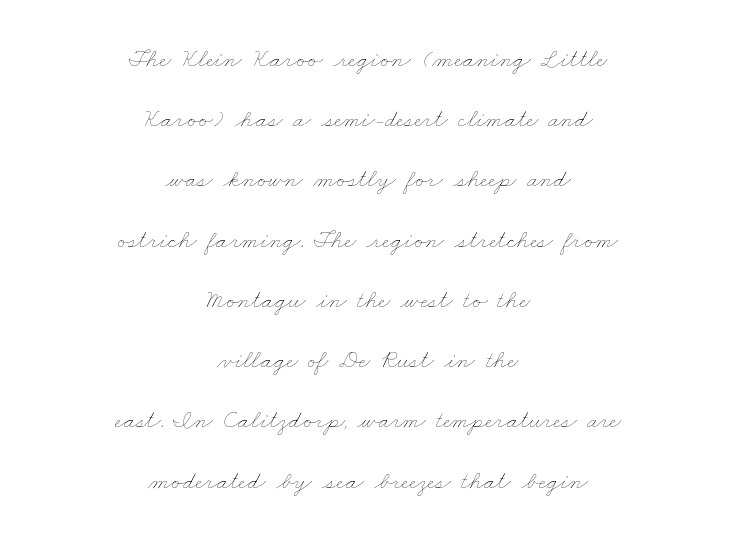
{"bold": "no", "underline": "no", "align": "center", "line_spacing": "loose", "line_spacing_ratio": 2.41, "letter_spacing": "normal", "letter_spacing_em": 0.0, "glyph_px": 25}
